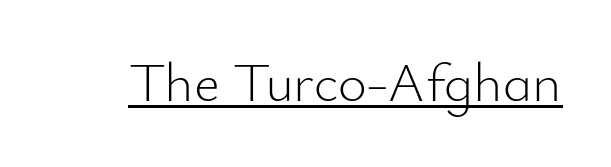
Q: Is the text bold? A: No.
Q: Is the text italic (slanted)? A: No, it is upright.
Q: Is the typeface a serif or a sans-serif typeface? A: Sans-serif.
Q: Is the text underlined? A: Yes.
Q: Is the spacing between letters normal or unusually wide? A: Normal.
Q: Width (condensed, normal, or wide)? A: Normal.
Q: Stroke contrast? A: Low.
Q: x-height? A: Small.
Q: Monospaced? A: No.
